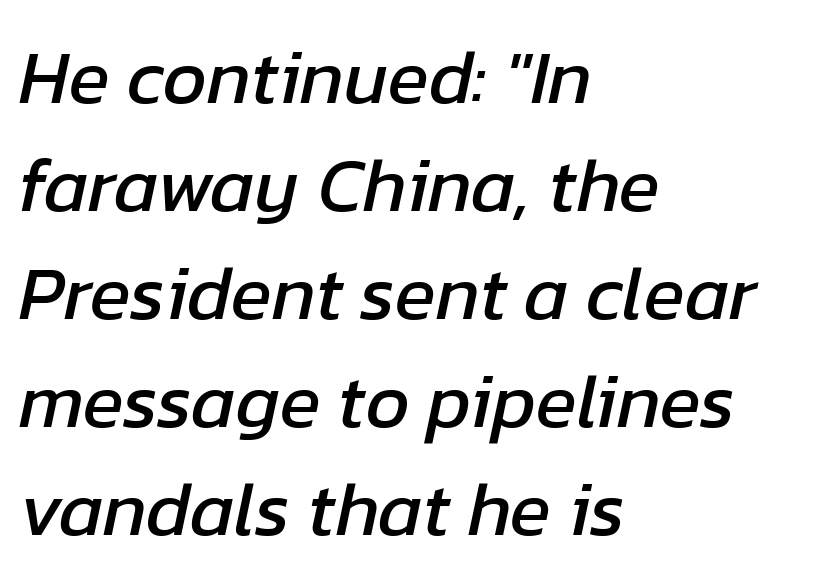
The image shows 76 px text type, italic (leaning right); set left-aligned, normal line spacing (1.42x), normal letter spacing, not underlined; low stroke contrast and a medium x-height.
